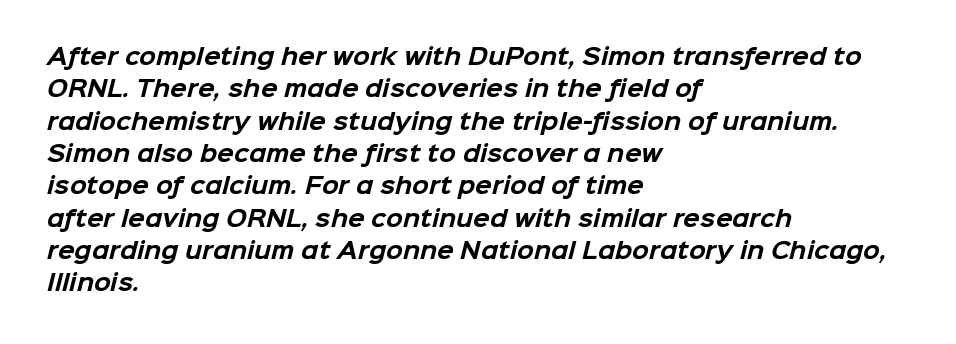
Q: Is the text bold? A: Yes.
Q: Is the text underlined? A: No.
Q: How is the paragraph aligned? A: Left-aligned.
Q: Is the spacing between letters normal or unusually wide? A: Normal.
Q: Is the spacing between lines tight, normal or loose? A: Normal.
